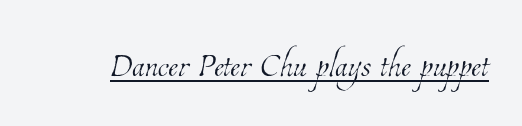
Q: Is the text bold? A: No.
Q: Is the text underlined? A: Yes.
Q: Is the spacing between letters normal or unusually wide? A: Normal.
Q: Width (condensed, normal, or wide)? A: Condensed.
Q: Stroke contrast? A: Low.
Q: x-height? A: Medium.
Q: Monospaced? A: No.
